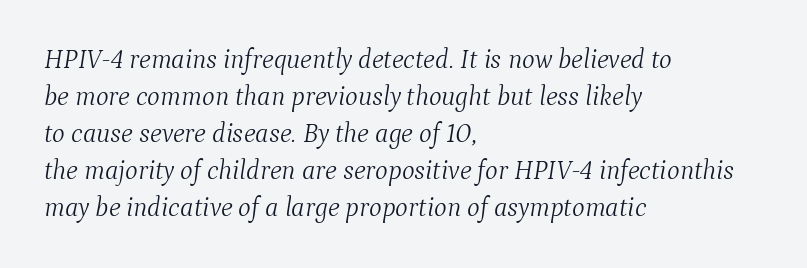
The image shows 27 px text type, italic (leaning right); set left-aligned, normal line spacing (1.37x), normal letter spacing, not underlined.
